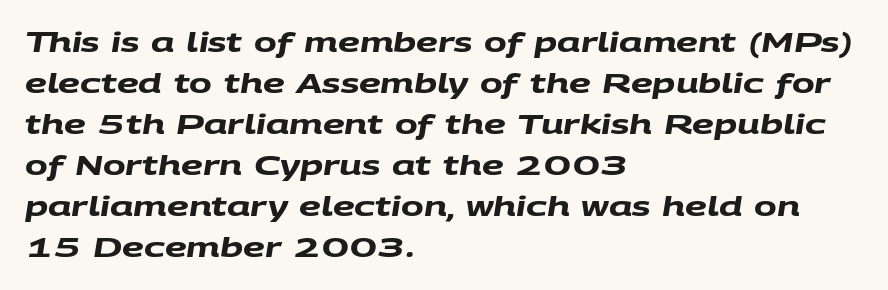
The image shows 27 px bold type; set left-aligned, normal line spacing (1.52x), normal letter spacing, not underlined.
